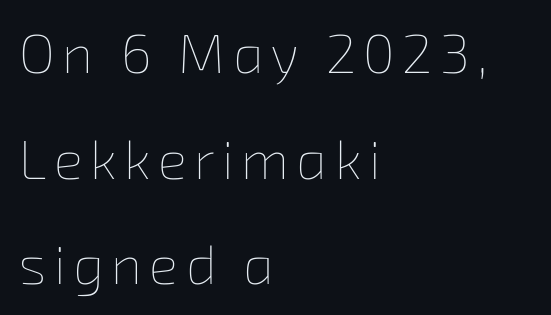
{"bold": "no", "weight": "thin", "width": "normal", "stroke_contrast": "low", "x_height": "medium", "monospaced": "no", "underline": "no", "align": "left", "line_spacing": "loose", "line_spacing_ratio": 1.92, "glyph_px": 55}
